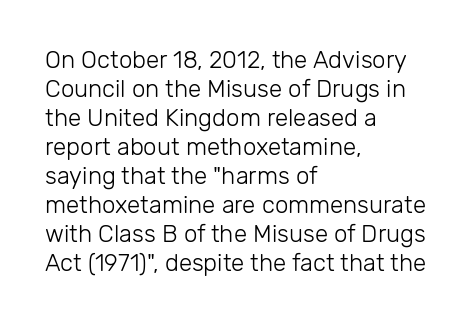
The strokes carry an ordinary text weight at most. Default kerning and tracking; the words read as compact shapes. The gap between lines stays unmarked. Does the lettering tilt? It doesn't — this is upright.
